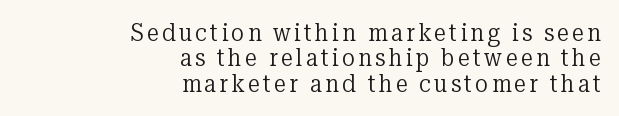
This sample uses an upright cut, with every glyph sitting square on the baseline. On a weight scale, this lands at 450 or below. The leading is snug, giving the passage a crowded texture. Horizontally, the lines are justified to the trailing edge only. Underline: absent.
